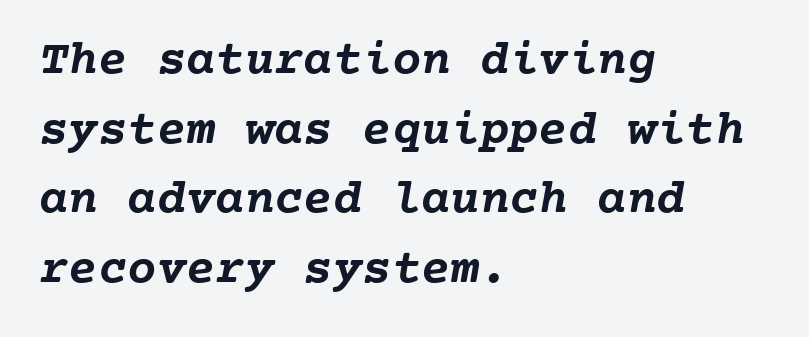
The image shows 49 px semibold type, monospaced; set left-aligned, normal line spacing (1.42x), normal letter spacing, not underlined; low stroke contrast and a medium x-height.
